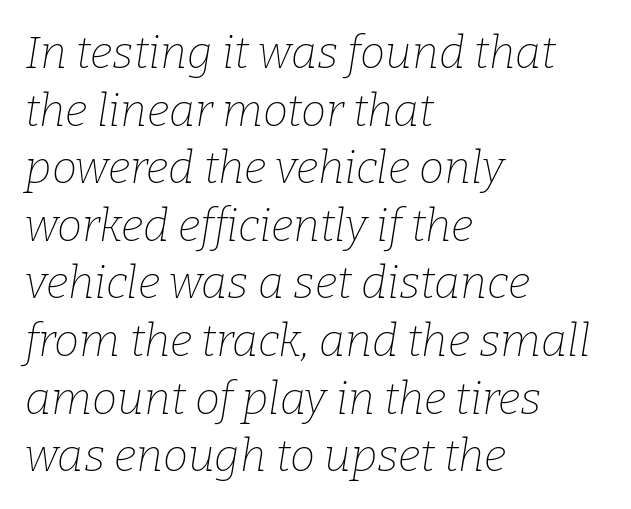
Q: Is the text bold? A: No.
Q: Is the text italic (slanted)? A: Yes, it leans right by about 9 degrees.
Q: Is the typeface a serif or a sans-serif typeface? A: Serif.
Q: Is the text underlined? A: No.
Q: How is the paragraph aligned? A: Left-aligned.
Q: Is the spacing between letters normal or unusually wide? A: Normal.
Q: Is the spacing between lines tight, normal or loose? A: Normal.
Q: Width (condensed, normal, or wide)? A: Normal.
Q: Stroke contrast? A: Low.
Q: x-height? A: Medium.
Q: Monospaced? A: No.
